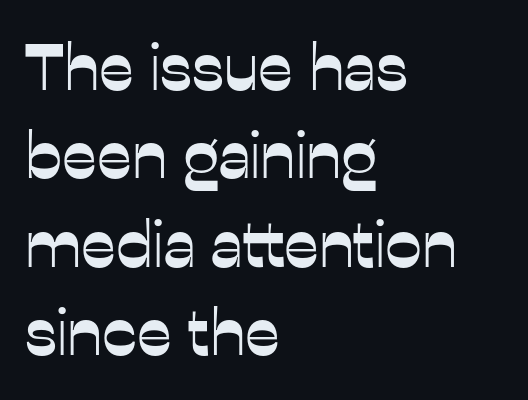
Q: Is the text italic (slanted)? A: No, it is upright.
Q: Is the typeface a serif or a sans-serif typeface? A: Sans-serif.
Q: Is the text underlined? A: No.
Q: How is the paragraph aligned? A: Left-aligned.
Q: Is the spacing between letters normal or unusually wide? A: Normal.
Q: Is the spacing between lines tight, normal or loose? A: Normal.
Q: Width (condensed, normal, or wide)? A: Normal.
Q: Stroke contrast? A: Low.
Q: x-height? A: Medium.
Q: Monospaced? A: No.
